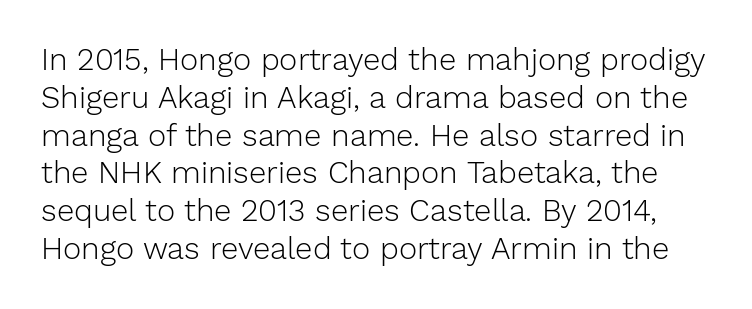
Each word holds together tightly as a unit, with standard inter-letter gaps. The typography opts for an upright posture over an oblique one. Check under the words: just untouched page. Caption: face not bold, strokes unweighted. These lines are composed in type without serifs. Varying glyph widths throughout — classic text-font behaviour.
